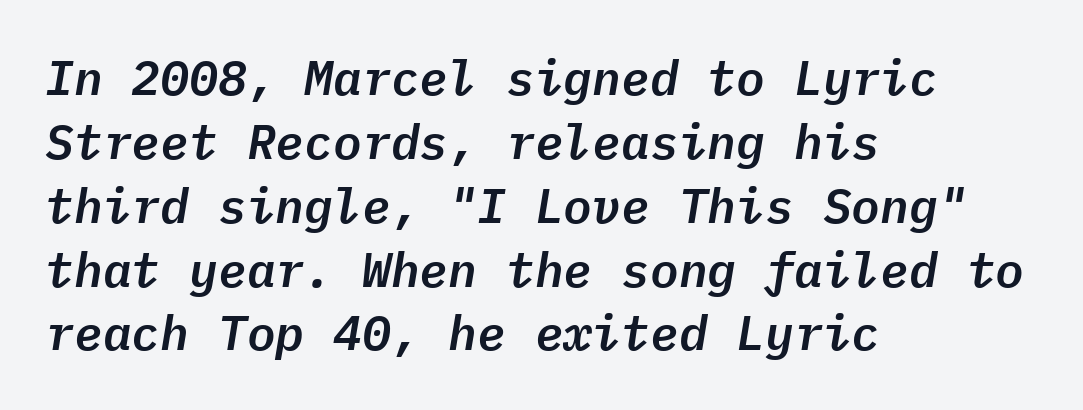
Q: Is the text italic (slanted)? A: Yes, it leans right by about 9 degrees.
Q: Is the text underlined? A: No.
Q: How is the paragraph aligned? A: Left-aligned.
Q: Is the spacing between letters normal or unusually wide? A: Normal.
Q: Is the spacing between lines tight, normal or loose? A: Normal.
Q: Width (condensed, normal, or wide)? A: Normal.
Q: Stroke contrast? A: Low.
Q: x-height? A: Medium.
Q: Monospaced? A: Yes.
